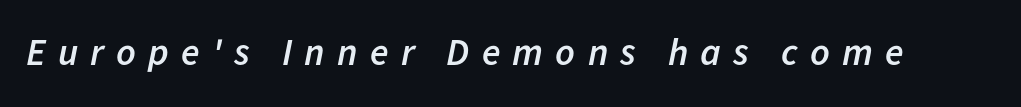
The image shows 38 px semibold type, italic (leaning right); set unusually wide letter spacing (+0.32 em), not underlined; low stroke contrast and a medium x-height.
